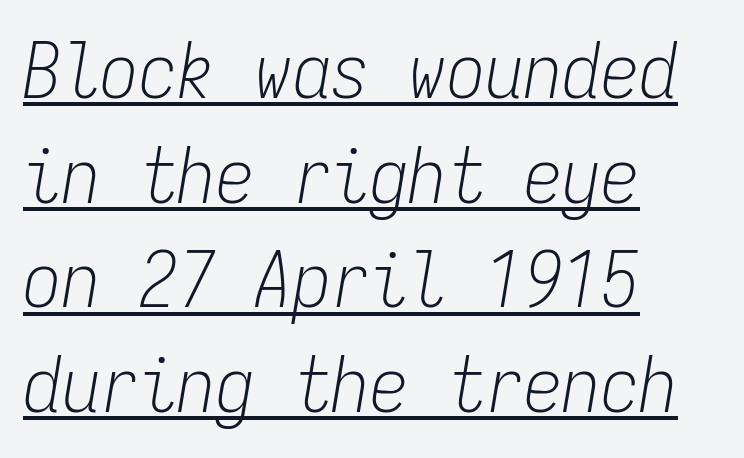
Q: Is the text bold? A: No.
Q: Is the text italic (slanted)? A: Yes, it leans right by about 9 degrees.
Q: Is the text underlined? A: Yes.
Q: How is the paragraph aligned? A: Left-aligned.
Q: Is the spacing between letters normal or unusually wide? A: Normal.
Q: Is the spacing between lines tight, normal or loose? A: Normal.
Q: Width (condensed, normal, or wide)? A: Condensed.
Q: Stroke contrast? A: Low.
Q: x-height? A: Medium.
Q: Monospaced? A: Yes.
